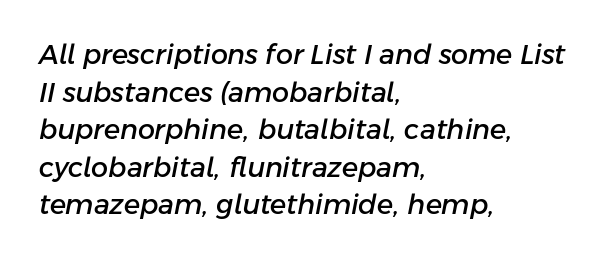
The image shows 27 px text type, italic (leaning right); set left-aligned, normal line spacing (1.39x), normal letter spacing, not underlined.
